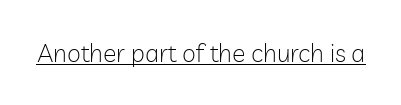
{"italic": "no", "bold": "no", "underline": "yes", "letter_spacing": "normal", "letter_spacing_em": 0.0, "glyph_px": 25}
